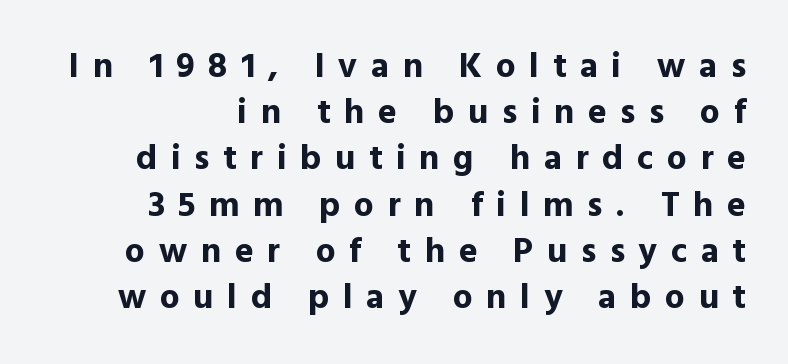
{"serif": "no", "italic": "no", "bold": "yes", "weight": "bold", "width": "normal", "x_height": "medium", "monospaced": "no", "underline": "no", "line_spacing": "normal", "line_spacing_ratio": 1.32, "letter_spacing": "wide", "letter_spacing_em": 0.39, "glyph_px": 35}
